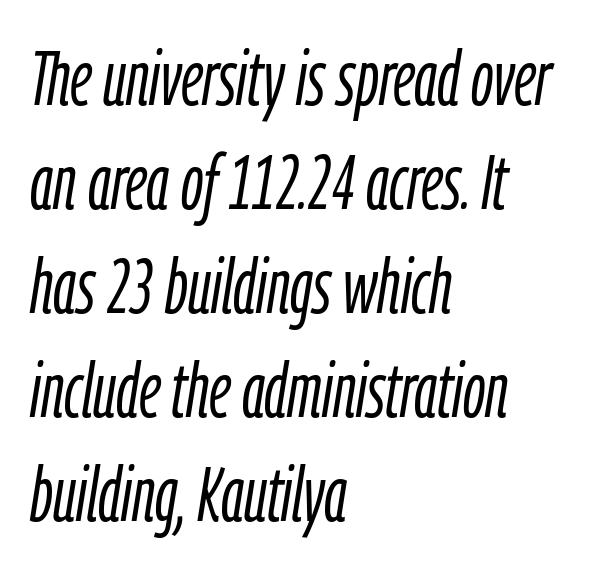
{"italic": "yes", "lean": "right", "slant_degrees": 9, "bold": "no", "weight": "light", "width": "condensed", "stroke_contrast": "low", "x_height": "medium", "monospaced": "no", "underline": "no", "align": "left", "line_spacing": "normal", "line_spacing_ratio": 1.35, "letter_spacing": "normal", "letter_spacing_em": 0.0, "glyph_px": 77}
